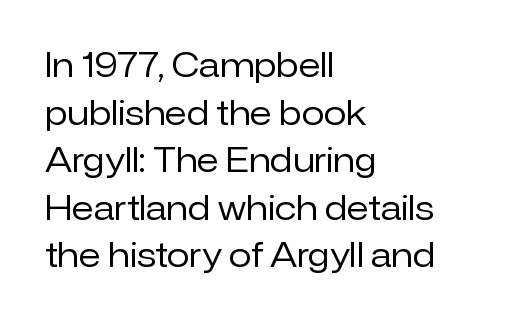
{"serif": "no", "italic": "no", "bold": "no", "weight": "regular", "width": "normal", "stroke_contrast": "low", "x_height": "medium", "monospaced": "no", "underline": "no", "align": "left", "line_spacing": "normal", "line_spacing_ratio": 1.44, "letter_spacing": "normal", "letter_spacing_em": 0.0, "glyph_px": 33}
